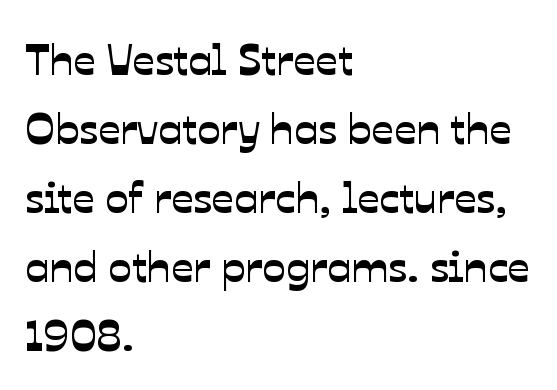
Q: Is the typeface a serif or a sans-serif typeface? A: Sans-serif.
Q: Is the text underlined? A: No.
Q: How is the paragraph aligned? A: Left-aligned.
Q: Is the spacing between letters normal or unusually wide? A: Normal.
Q: Is the spacing between lines tight, normal or loose? A: Normal.
Q: Width (condensed, normal, or wide)? A: Normal.
Q: Stroke contrast? A: Low.
Q: x-height? A: Medium.
Q: Monospaced? A: No.
